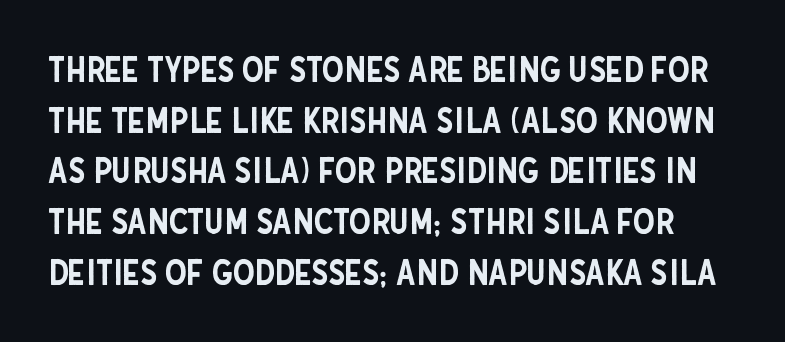
Q: Is the text italic (slanted)? A: No, it is upright.
Q: Is the typeface a serif or a sans-serif typeface? A: Sans-serif.
Q: Is the text underlined? A: No.
Q: Is the spacing between letters normal or unusually wide? A: Normal.
Q: Is the spacing between lines tight, normal or loose? A: Normal.
Q: Width (condensed, normal, or wide)? A: Condensed.
Q: Stroke contrast? A: Low.
Q: x-height? A: Large.
Q: Monospaced? A: No.
